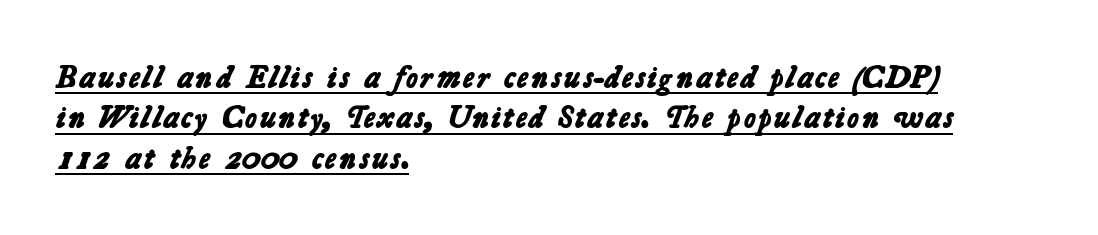
Q: Is the text bold? A: Yes.
Q: Is the typeface a serif or a sans-serif typeface? A: Sans-serif.
Q: Is the text underlined? A: Yes.
Q: How is the paragraph aligned? A: Left-aligned.
Q: Is the spacing between letters normal or unusually wide? A: Normal.
Q: Is the spacing between lines tight, normal or loose? A: Normal.
Q: Width (condensed, normal, or wide)? A: Normal.
Q: Stroke contrast? A: Low.
Q: x-height? A: Medium.
Q: Monospaced? A: No.
